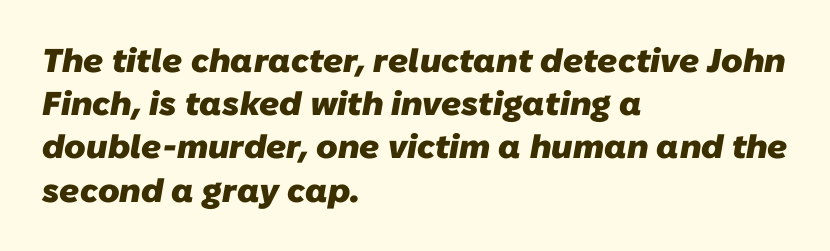
The image shows 33 px heavy sans-serif type; set left-aligned, normal line spacing (1.31x), normal letter spacing, not underlined; low stroke contrast and a medium x-height.
